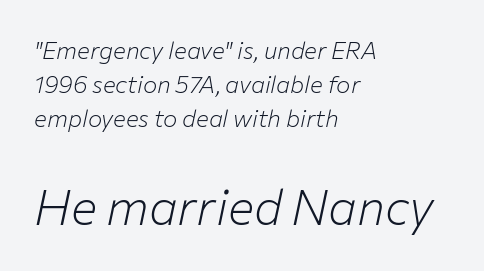
Underline: absent. The emphasis by scale lands on block number two, below. The passage shown is not bold in any degree. Interline gaps are of average width in this sample.
